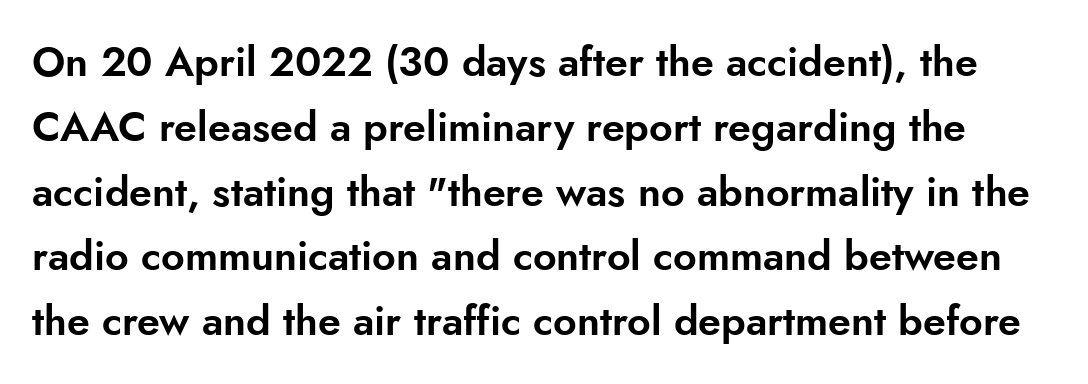
The image shows 41 px sans-serif type, upright; set normal line spacing (1.58x), normal letter spacing, not underlined; low stroke contrast and a small x-height.
